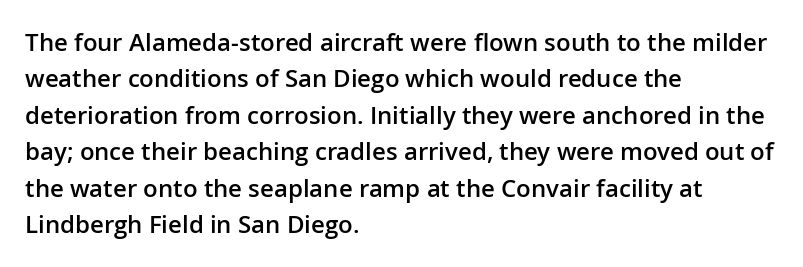
The image shows 24 px text type, upright; set left-aligned, normal line spacing (1.52x), normal letter spacing, not underlined.
